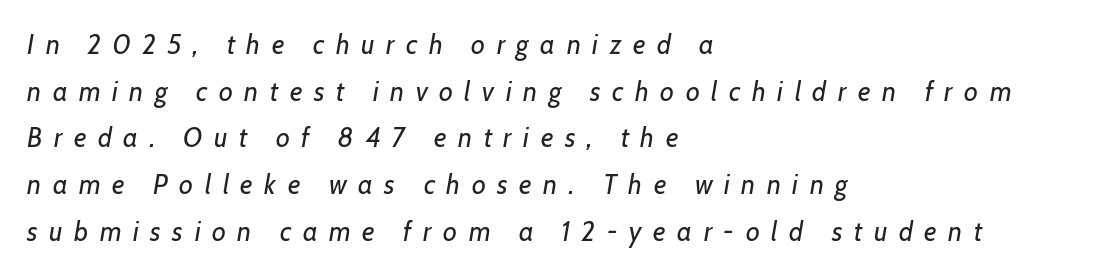
Q: Is the text bold? A: No.
Q: Is the text italic (slanted)? A: Yes, it leans right by about 7 degrees.
Q: Is the text underlined? A: No.
Q: How is the paragraph aligned? A: Left-aligned.
Q: Is the spacing between letters normal or unusually wide? A: Unusually wide.
